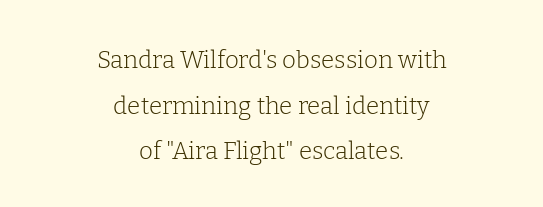
The image shows 24 px text type, upright; set centered, loose line spacing (1.9x), normal letter spacing, not underlined.
